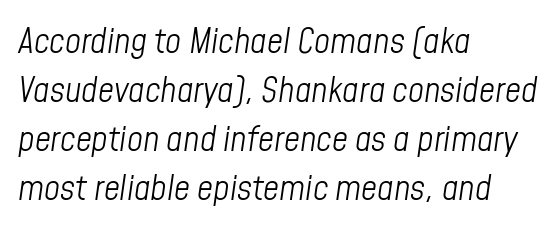
The image shows 35 px light, condensed type, italic (leaning right); set left-aligned, normal line spacing (1.4x), normal letter spacing, not underlined; low stroke contrast and a medium x-height.
